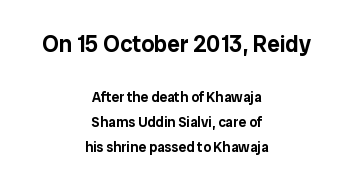
{"italic": "no", "underline": "no", "align": "center", "line_spacing_ratio": 1.77, "letter_spacing": "normal", "letter_spacing_em": 0.0, "larger_block": "first", "size_ratio": 1.64, "glyph_px": 23}
